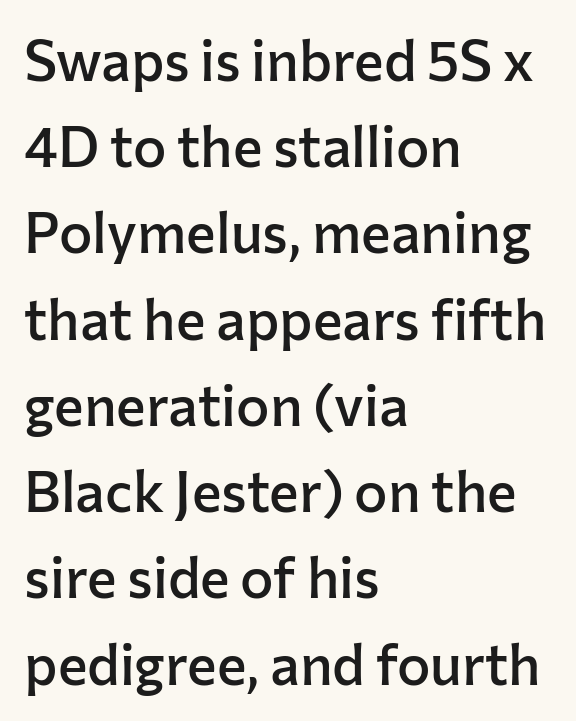
The lines in this sample share a left origin and differ only in where they stop. What kind of face is this? One without serifs — a sans. These words are printed semibold, heavier than regular yet not bold. Style check: upright. A typesetter would call this proportional, since set widths differ per character. Spacing between characters is what you'd get straight out of the box.
